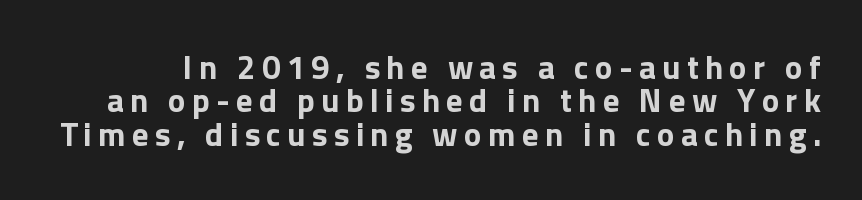
{"serif": "no", "italic": "no", "bold": "yes", "weight": "bold", "width": "normal", "x_height": "medium", "monospaced": "no", "underline": "no", "line_spacing": "tight", "line_spacing_ratio": 1.01, "glyph_px": 33}
